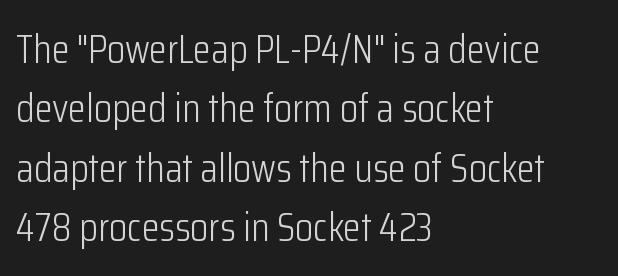
The horizontal fit of the characters is conventional and even. Quick note: not italic, upright. Are there feet on the stems? There aren't — it's a sans. A typesetter would call this proportional, since set widths differ per character.
